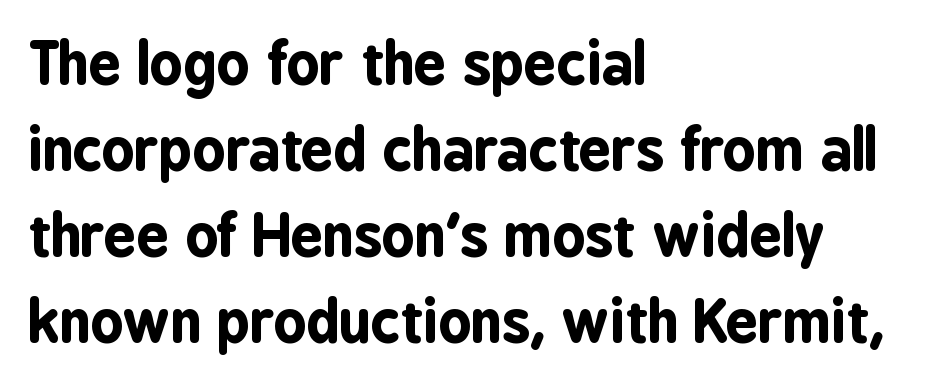
{"serif": "no", "italic": "no", "bold": "yes", "weight": "bold", "width": "condensed", "stroke_contrast": "low", "x_height": "medium", "monospaced": "no", "underline": "no", "align": "left", "line_spacing": "normal", "line_spacing_ratio": 1.51, "letter_spacing": "normal", "letter_spacing_em": 0.0, "glyph_px": 57}
